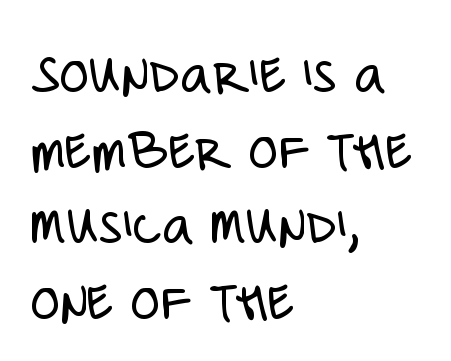
Q: Is the text bold? A: No.
Q: Is the text italic (slanted)? A: No, it is upright.
Q: Is the typeface a serif or a sans-serif typeface? A: Sans-serif.
Q: Is the text underlined? A: No.
Q: How is the paragraph aligned? A: Left-aligned.
Q: Is the spacing between letters normal or unusually wide? A: Normal.
Q: Is the spacing between lines tight, normal or loose? A: Normal.
Q: Width (condensed, normal, or wide)? A: Condensed.
Q: Stroke contrast? A: Low.
Q: x-height? A: Large.
Q: Monospaced? A: No.
